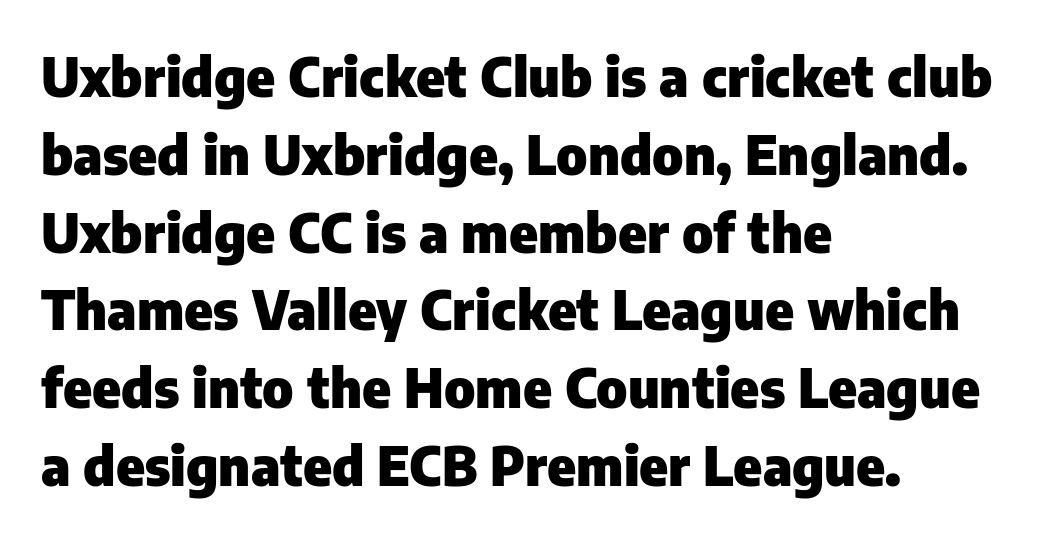
What weight is shown? A full bold with thick strokes. These lines sit exactly where default settings would place them. Vertical strokes here are truly vertical. Any mark beneath the type? The region is blank. Here the glyphs are tracked normally, forming tight word shapes. You could not count columns in this text — the font is proportionally spaced.
